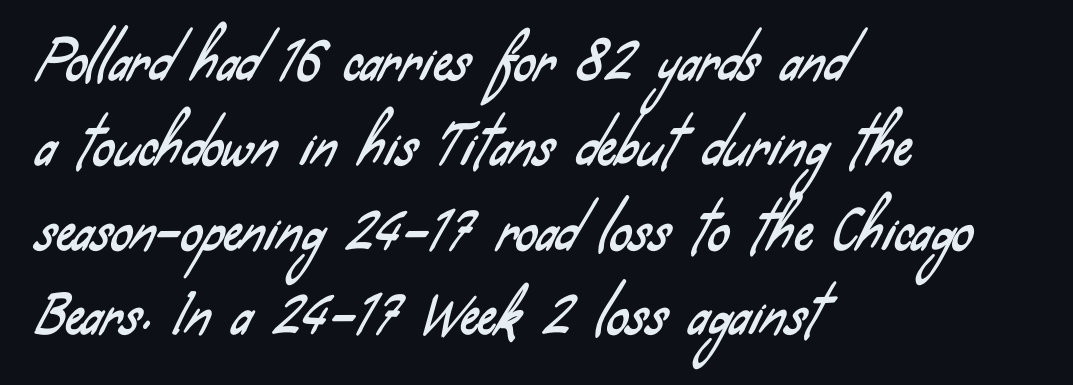
The image shows 53 px condensed sans-serif type; set left-aligned, normal line spacing (1.6x), normal letter spacing, not underlined; low stroke contrast and a small x-height.
